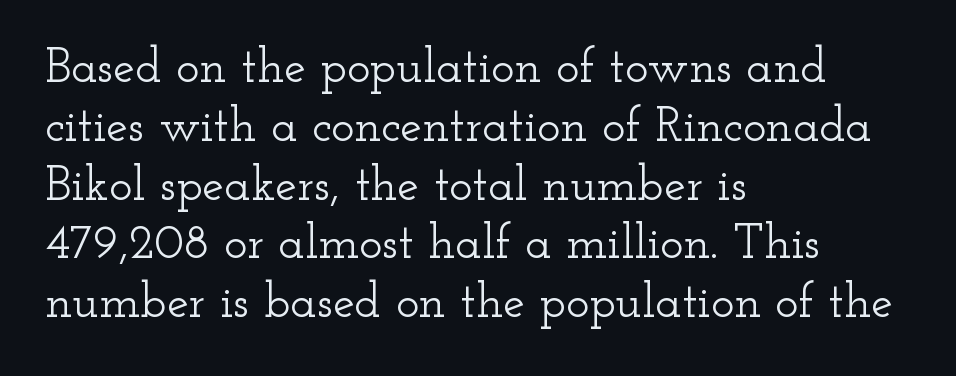
The image shows 49 px wide serif type, upright; set left-aligned, line spacing 1.2x, normal letter spacing, not underlined; low stroke contrast and a small x-height.
